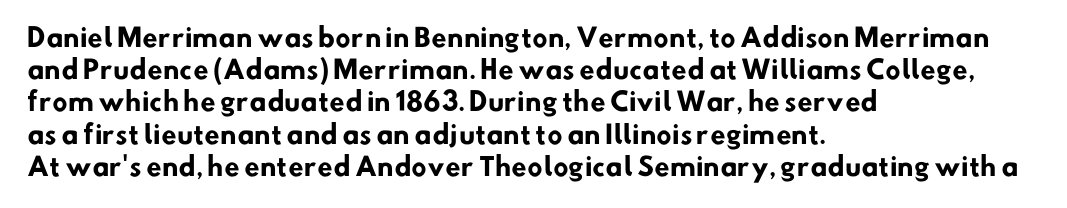
{"bold": "yes", "underline": "no", "align": "left", "line_spacing": "normal", "line_spacing_ratio": 1.29, "letter_spacing": "normal", "letter_spacing_em": 0.0, "glyph_px": 25}
